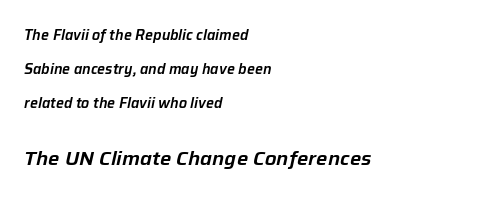
These lines stand farther apart than default settings would place them. Does the lettering tilt? It does — this is italic. The compositor pushed each line to the left boundary. A clean baseline with only descenders dipping below it. Spacing between characters is what you'd get straight out of the box.
